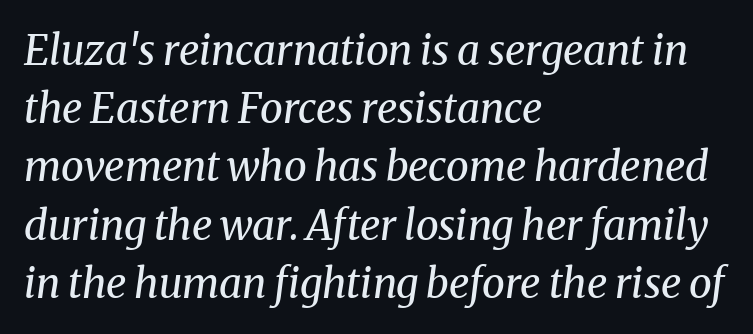
Looking at the ascenders, they clearly lean. Serifs: yes, visible at the terminals of the letterforms. Reading down the column, the eye jumps a familiar distance to each next line. A quiet, ordinary-to-light weight characterises the typeface.
